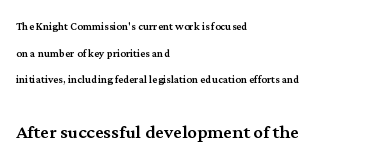
Q: Is the text italic (slanted)? A: No, it is upright.
Q: Is the text underlined? A: No.
Q: How is the paragraph aligned? A: Left-aligned.
Q: Is the spacing between letters normal or unusually wide? A: Normal.
Q: Is the spacing between lines tight, normal or loose? A: Loose.
Q: Which block of text is set in a larger size, the first (top) or the second (bottom)? A: The second (bottom) one.
